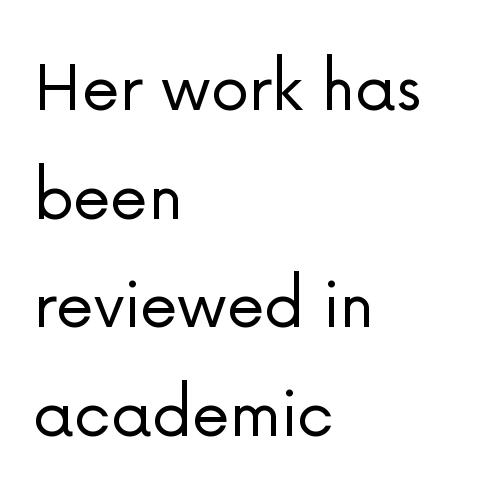
The image shows 77 px light sans-serif type, upright; set left-aligned, normal line spacing (1.41x), normal letter spacing, not underlined; low stroke contrast and a medium x-height.
